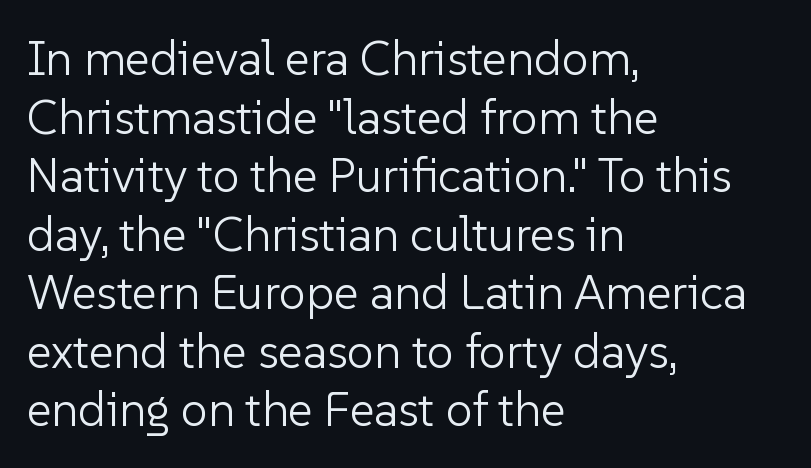
Q: Is the text bold? A: No.
Q: Is the text italic (slanted)? A: No, it is upright.
Q: Is the typeface a serif or a sans-serif typeface? A: Sans-serif.
Q: Is the text underlined? A: No.
Q: How is the paragraph aligned? A: Left-aligned.
Q: Is the spacing between letters normal or unusually wide? A: Normal.
Q: Width (condensed, normal, or wide)? A: Normal.
Q: Stroke contrast? A: Low.
Q: x-height? A: Medium.
Q: Monospaced? A: No.
